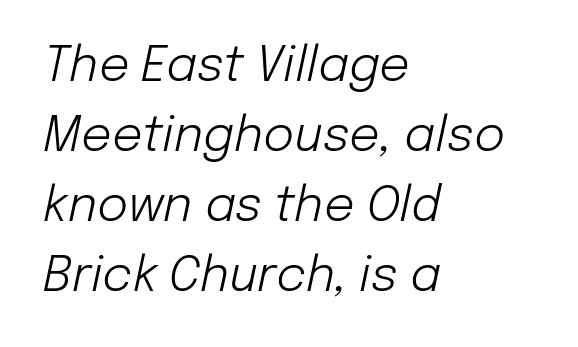
In terms of posture, this sample is oblique. One glance says typical: line gaps are just what's usual. Just letters on the line, the space beneath them empty. Is the type heavy? It reads as light-to-regular instead. The paragraph has a hard left edge and a soft right edge. This rendering leaves character spacing at its baseline value.
